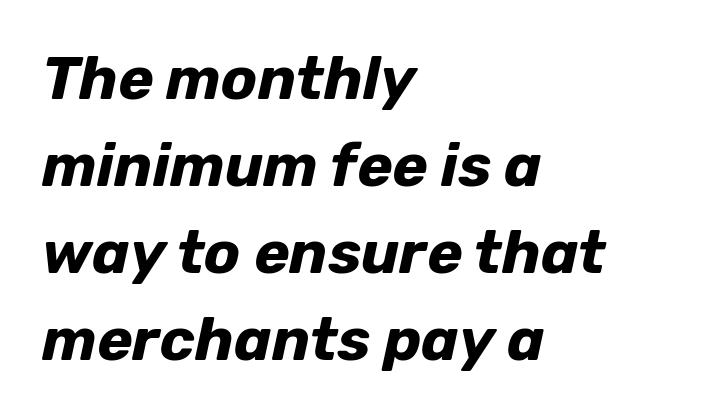
{"italic": "yes", "lean": "right", "slant_degrees": 12, "bold": "yes", "weight": "bold", "width": "normal", "stroke_contrast": "low", "x_height": "medium", "monospaced": "no", "underline": "no", "align": "left", "line_spacing": "normal", "line_spacing_ratio": 1.45, "letter_spacing": "normal", "letter_spacing_em": 0.0, "glyph_px": 60}
